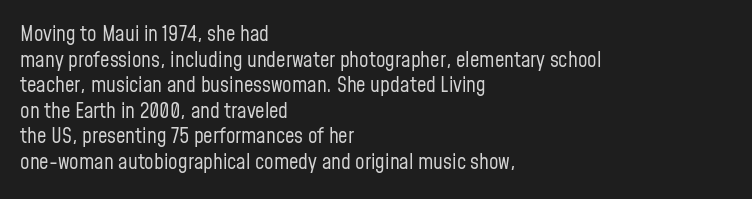
Q: Is the text bold? A: No.
Q: Is the text italic (slanted)? A: No, it is upright.
Q: Is the text underlined? A: No.
Q: How is the paragraph aligned? A: Left-aligned.
Q: Is the spacing between letters normal or unusually wide? A: Normal.
